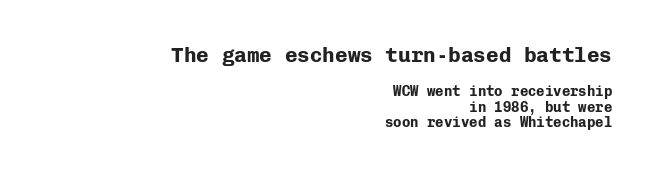
The image shows 21 px bold type, upright; set right-aligned, tight line spacing (1.11x), normal letter spacing, not underlined; the first (top) block is 1.5x larger.
